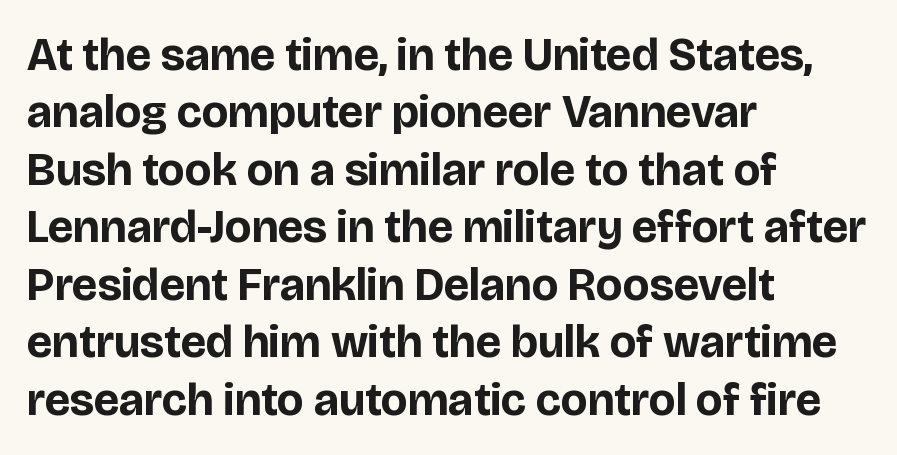
Q: Is the text bold? A: Yes.
Q: Is the text italic (slanted)? A: No, it is upright.
Q: Is the typeface a serif or a sans-serif typeface? A: Sans-serif.
Q: Is the text underlined? A: No.
Q: How is the paragraph aligned? A: Left-aligned.
Q: Is the spacing between letters normal or unusually wide? A: Normal.
Q: Is the spacing between lines tight, normal or loose? A: Normal.
Q: Width (condensed, normal, or wide)? A: Normal.
Q: Stroke contrast? A: Low.
Q: x-height? A: Large.
Q: Monospaced? A: No.
